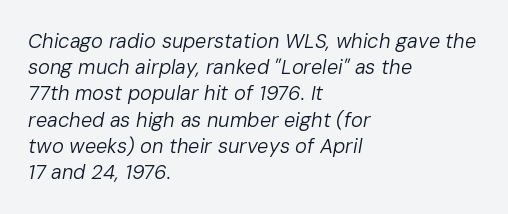
The words here are not underlined. The face used here has a pronounced slope to its letters. The font is comparable to plain body text, perhaps lighter. Short note: letters normally spaced. If you drew a ruler down the left edge, every line would touch it. Is there much room between lines? A standard amount, neither cramped nor airy.
